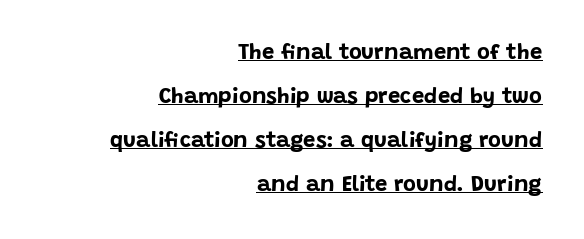
Q: Is the text bold? A: Yes.
Q: Is the text italic (slanted)? A: No, it is upright.
Q: Is the text underlined? A: Yes.
Q: How is the paragraph aligned? A: Right-aligned.
Q: Is the spacing between letters normal or unusually wide? A: Normal.
Q: Is the spacing between lines tight, normal or loose? A: Loose.
